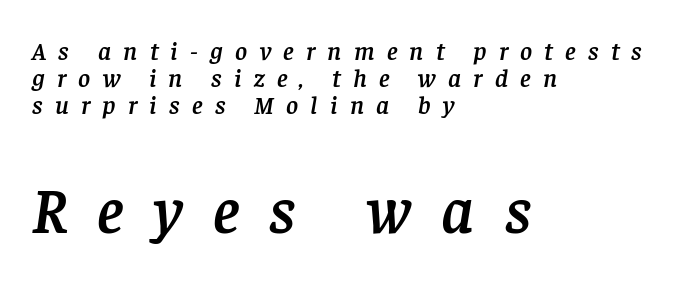
{"serif": "yes", "italic": "yes", "lean": "right", "slant_degrees": 8, "width": "normal", "stroke_contrast": "low", "x_height": "large", "monospaced": "no", "underline": "no", "align": "left", "line_spacing": "tight", "line_spacing_ratio": 1.04, "letter_spacing": "wide", "letter_spacing_em": 0.47, "larger_block": "second", "size_ratio": 2.5, "glyph_px": 65}
